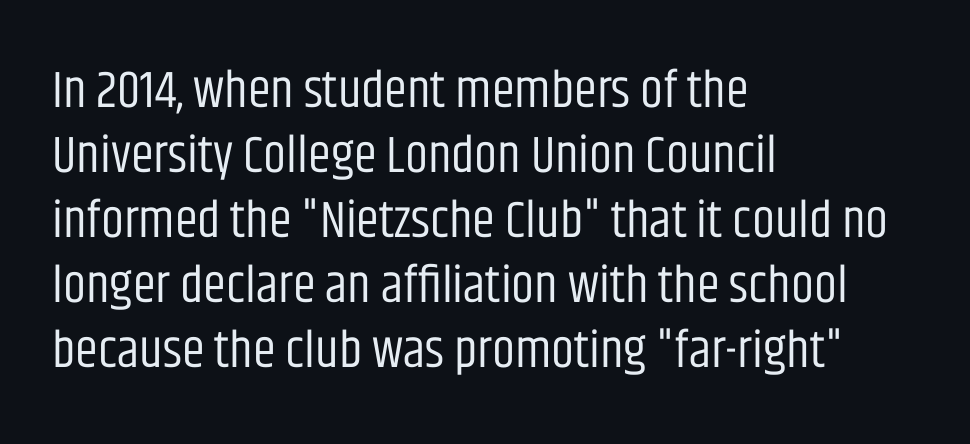
The ragged edge is on the right, which tells us the setting is flush left. Successive baselines arrive at the customary interval. When letters stand straight like this, we call the style roman or upright. How are the letters spaced? Ordinarily, with no added tracking.
